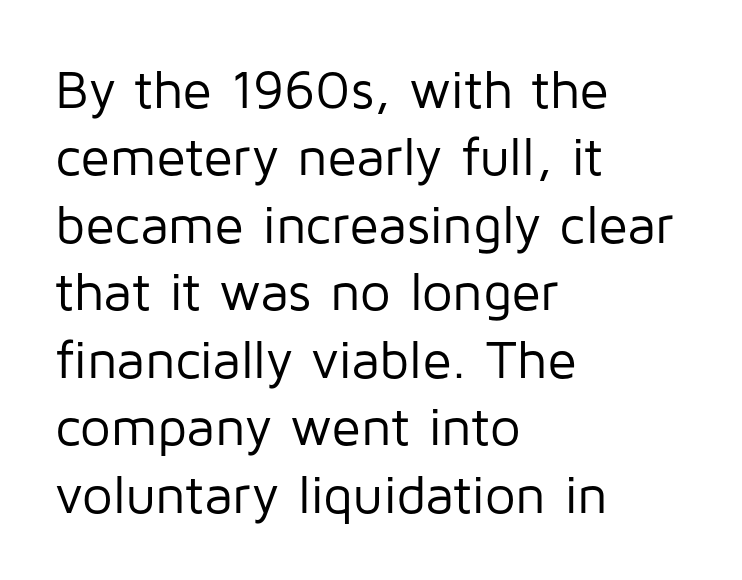
Q: Is the text bold? A: No.
Q: Is the text italic (slanted)? A: No, it is upright.
Q: Is the typeface a serif or a sans-serif typeface? A: Sans-serif.
Q: Is the text underlined? A: No.
Q: How is the paragraph aligned? A: Left-aligned.
Q: Is the spacing between letters normal or unusually wide? A: Normal.
Q: Is the spacing between lines tight, normal or loose? A: Normal.
Q: Width (condensed, normal, or wide)? A: Normal.
Q: Stroke contrast? A: Low.
Q: x-height? A: Medium.
Q: Monospaced? A: No.
